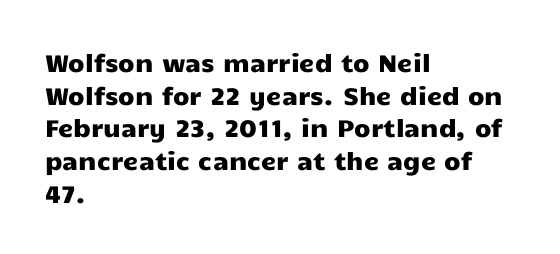
The image shows 24 px text type, upright; set left-aligned, normal line spacing (1.36x), normal letter spacing, not underlined.
